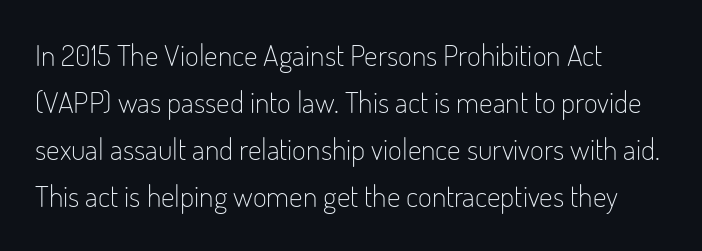
{"serif": "no", "italic": "no", "bold": "no", "weight": "light", "width": "condensed", "stroke_contrast": "low", "x_height": "small", "monospaced": "no", "underline": "no", "align": "left", "line_spacing": "normal", "line_spacing_ratio": 1.57, "letter_spacing": "normal", "letter_spacing_em": 0.0, "glyph_px": 30}
